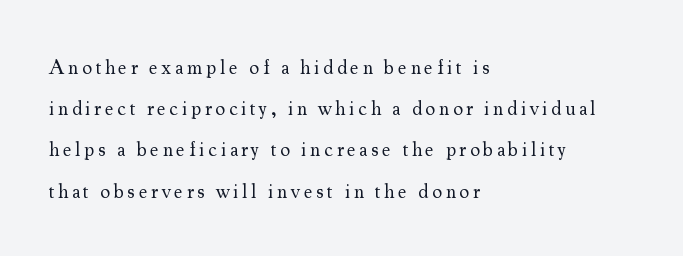
The rendering anchors every line to the left-hand side. This sample uses an upright cut, with every glyph sitting square on the baseline. The rendering uses a large line-height, opening up the rows. No word sits above an underline.
